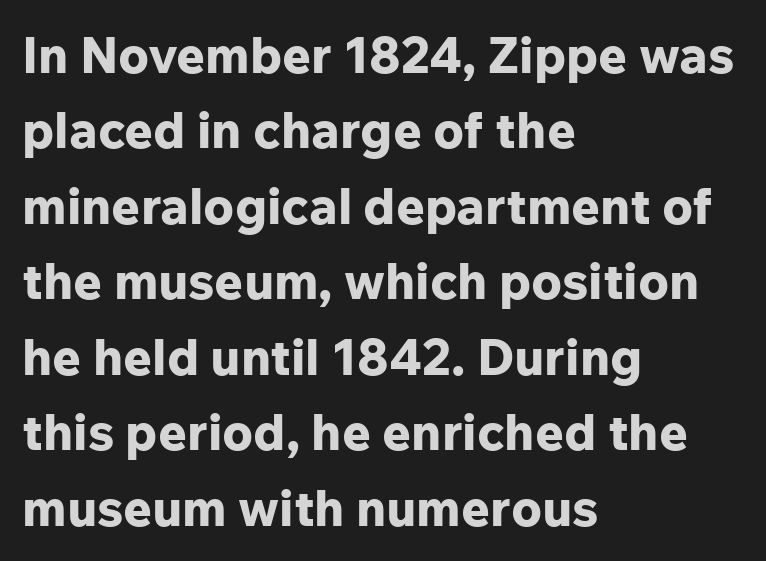
You could not count columns in this text — the font is proportionally spaced. Check where the strokes stop: nothing finishes them off — pure sans. Left-aligned paragraph, ragged on the right. Descenders are the only things crossing below the line. Caption: standard tracking, unaltered.
